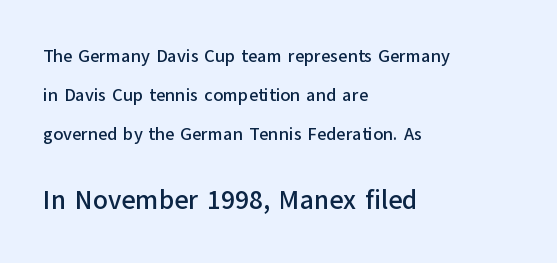
In CSS terms this would be text-align: left. Upright lettering throughout. Inter-character spacing is left at the font's built-in metrics. The space beneath each line is pristine and unruled. Visually, the bottom section dominates because its glyphs are scaled up. One glance says open: line gaps are wider than usual.
